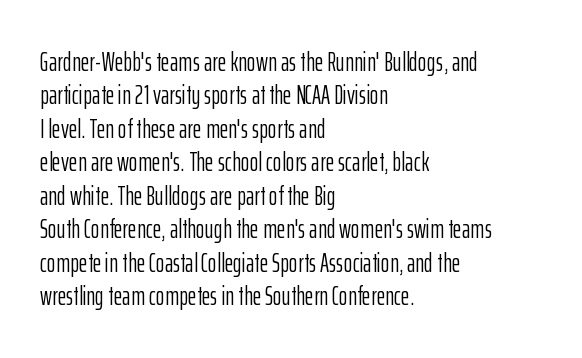
No letter is thick-stroked: the sample isn't bold. This rendering leaves character spacing at its baseline value. A bare baseline throughout the passage. Line beginnings align vertically; line endings do not. This sample uses an upright cut, with every glyph sitting square on the baseline.
